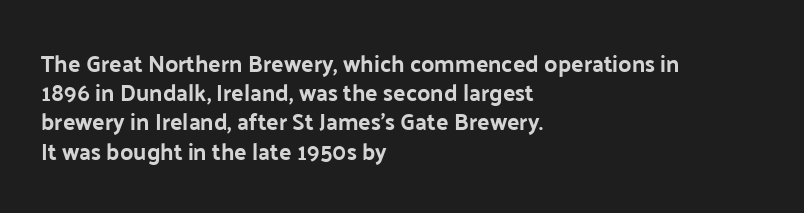
The image shows 23 px text type, upright; set left-aligned, normal line spacing (1.27x), normal letter spacing, not underlined.
